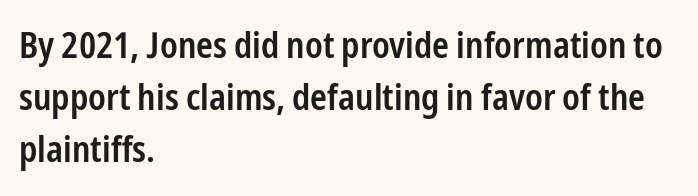
The image shows 36 px semibold, condensed sans-serif type, upright; set left-aligned, normal line spacing (1.45x), normal letter spacing, not underlined; low stroke contrast and a medium x-height.
